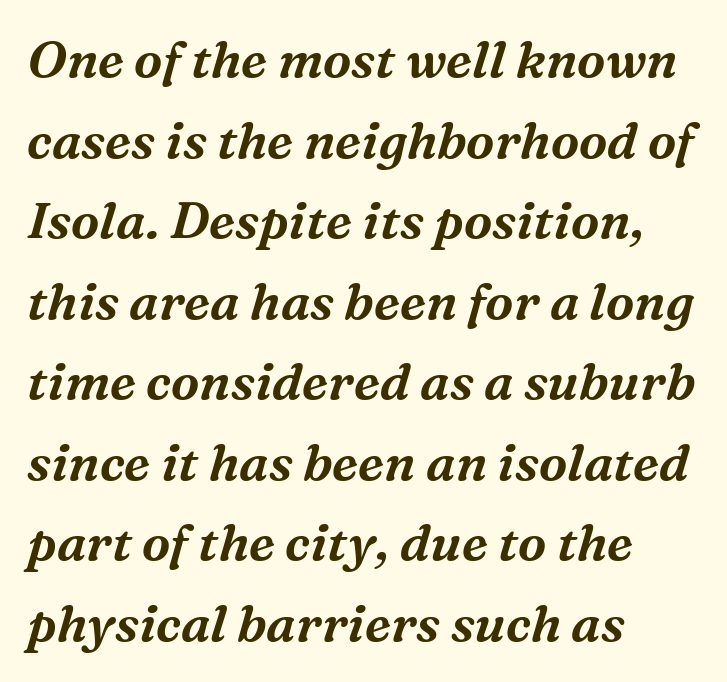
The image shows 51 px serif type, italic (leaning right); set left-aligned, normal line spacing (1.58x), normal letter spacing, not underlined; medium stroke contrast and a medium x-height.
